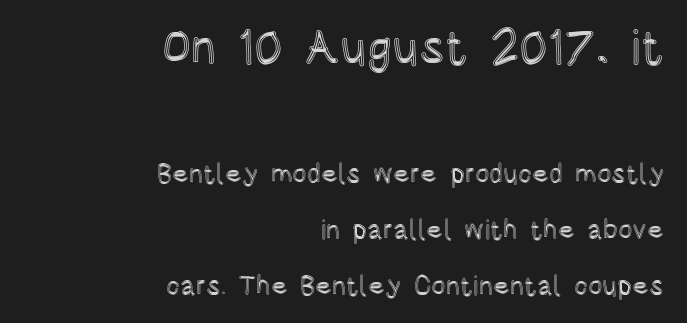
Q: Is the text italic (slanted)? A: No, it is upright.
Q: Is the text underlined? A: No.
Q: How is the paragraph aligned? A: Right-aligned.
Q: Is the spacing between letters normal or unusually wide? A: Normal.
Q: Is the spacing between lines tight, normal or loose? A: Loose.
Q: Which block of text is set in a larger size, the first (top) or the second (bottom)? A: The first (top) one.
Q: Width (condensed, normal, or wide)? A: Condensed.
Q: x-height? A: Large.
Q: Monospaced? A: No.
